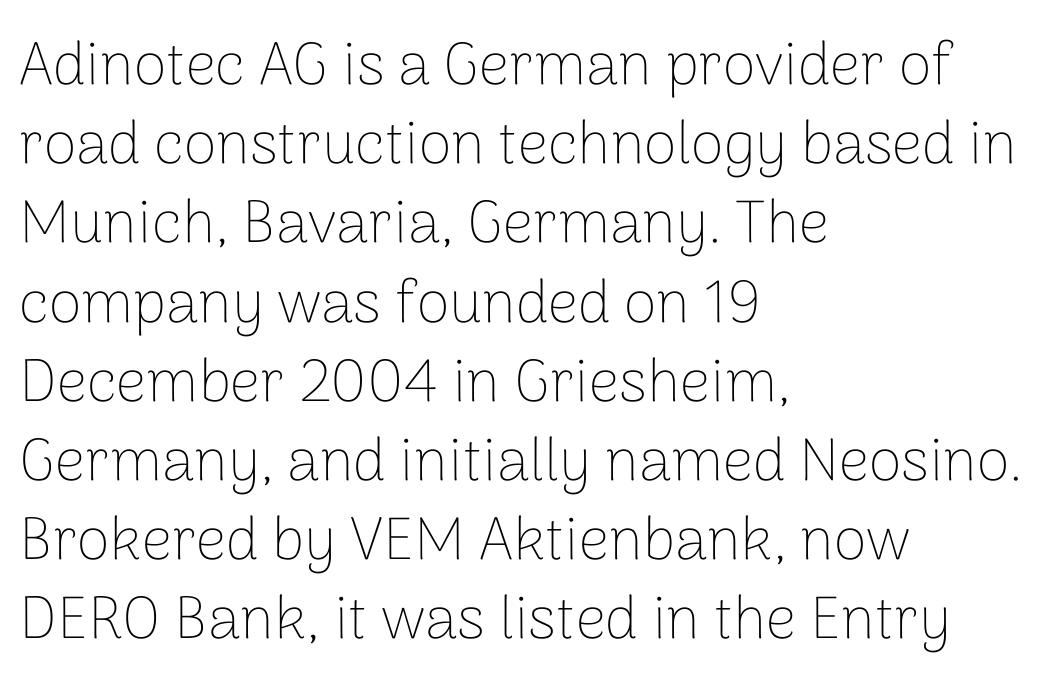
{"serif": "no", "italic": "no", "bold": "no", "weight": "thin", "width": "normal", "stroke_contrast": "low", "x_height": "medium", "monospaced": "no", "underline": "no", "align": "left", "line_spacing": "normal", "line_spacing_ratio": 1.32, "letter_spacing": "normal", "letter_spacing_em": 0.0, "glyph_px": 60}
